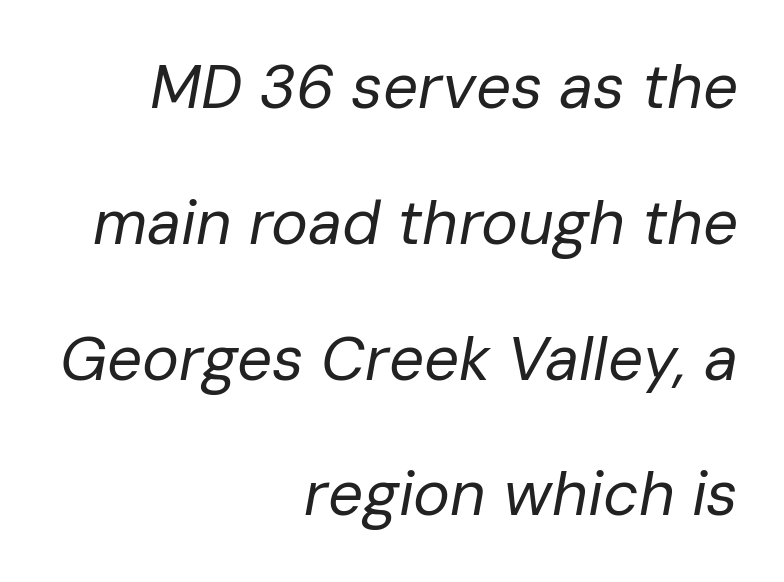
The image shows 62 px regular-weight type, italic (leaning right); set right-aligned, loose line spacing (2.19x), normal letter spacing, not underlined; low stroke contrast and a medium x-height.
